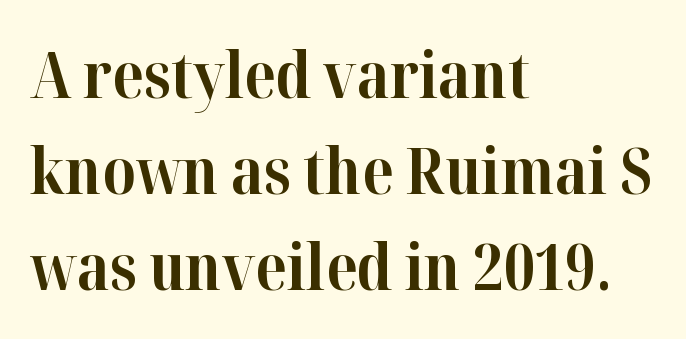
Proportional: the letters do not fall into vertical columns. Descender tails drop into unmarked territory. Upright lettering throughout. Reading down the column, the eye jumps a familiar distance to each next line. There is no visible air inserted between adjacent glyphs.
